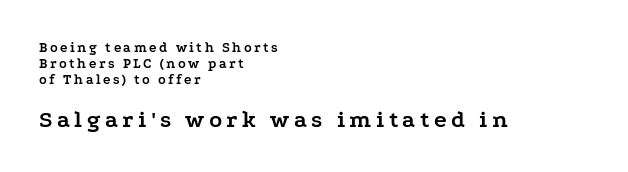
How heavy is the stroke? Heavy — this is a bold. The block sitting lower on the canvas is the one with enlarged characters. Closely set lines give the paragraph a compact silhouette. The foot of each line stays bare and open. All the whitespace from short lines collects on the right.
